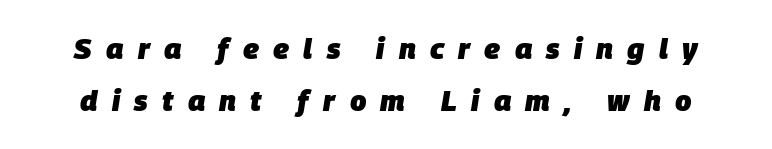
{"italic": "yes", "lean": "right", "slant_degrees": 9, "bold": "yes", "weight": "heavy", "width": "normal", "stroke_contrast": "low", "x_height": "large", "monospaced": "no", "underline": "no", "line_spacing_ratio": 1.81, "letter_spacing": "wide", "letter_spacing_em": 0.49, "glyph_px": 29}
